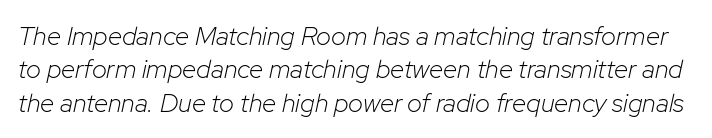
Think standard paragraph weight, or any step lighter than that. Rows of type keep a routine distance in the vertical direction. Caption: standard tracking, unaltered. The foot of each line stays bare and open. Posture: slanted.
